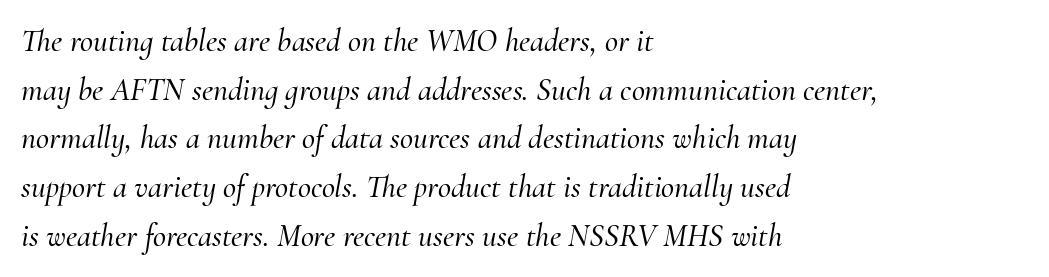
Q: Is the text italic (slanted)? A: Yes, it leans right by about 10 degrees.
Q: Is the typeface a serif or a sans-serif typeface? A: Serif.
Q: Is the text underlined? A: No.
Q: How is the paragraph aligned? A: Left-aligned.
Q: Is the spacing between letters normal or unusually wide? A: Normal.
Q: Is the spacing between lines tight, normal or loose? A: Normal.
Q: Width (condensed, normal, or wide)? A: Normal.
Q: Stroke contrast? A: Medium.
Q: x-height? A: Small.
Q: Monospaced? A: No.
